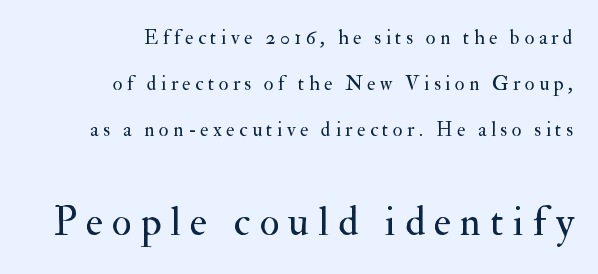
Little horizontal feet cap the strokes, marking this as serif type. The passage shown is not underscored anywhere. Quick note: not italic, upright. The following chunk of copy outweighs the initial chunk in type size. Widely set lines give the paragraph a tall, airy silhouette. These glyphs show unthickened strokes, regular width or finer.
